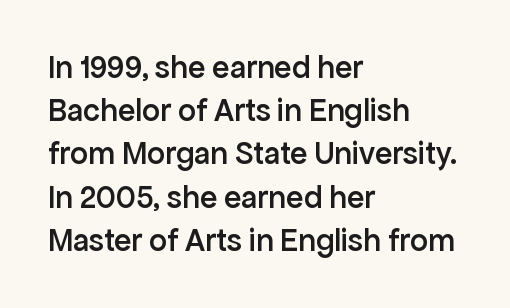
{"serif": "no", "italic": "no", "bold": "semi", "weight": "semibold", "width": "normal", "stroke_contrast": "low", "x_height": "medium", "monospaced": "no", "underline": "no", "align": "left", "line_spacing": "normal", "line_spacing_ratio": 1.35, "letter_spacing": "normal", "letter_spacing_em": 0.0, "glyph_px": 32}
